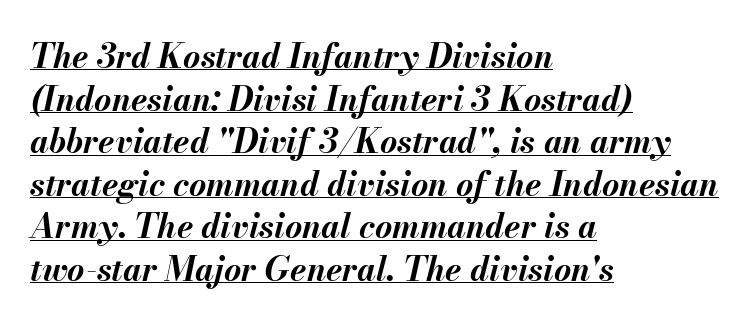
{"italic": "yes", "lean": "right", "slant_degrees": 13, "bold": "yes", "weight": "bold", "width": "normal", "stroke_contrast": "medium", "x_height": "small", "monospaced": "no", "underline": "yes", "align": "left", "line_spacing": "normal", "line_spacing_ratio": 1.29, "letter_spacing": "normal", "letter_spacing_em": 0.0, "glyph_px": 33}
